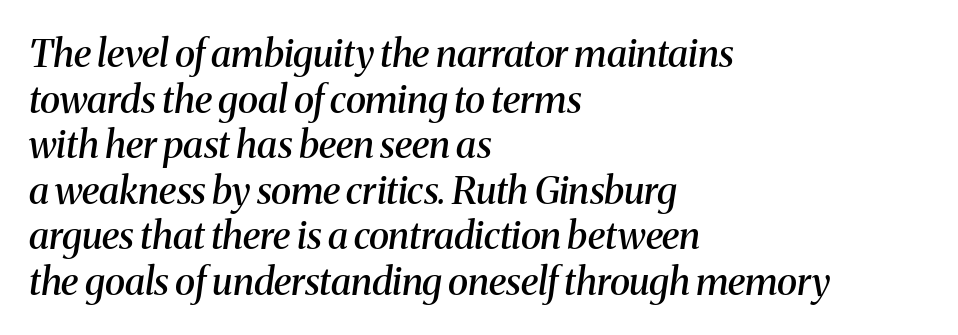
{"serif": "yes", "italic": "yes", "lean": "right", "slant_degrees": 8, "bold": "semi", "weight": "semibold", "width": "normal", "stroke_contrast": "medium", "x_height": "medium", "monospaced": "no", "underline": "no", "align": "left", "line_spacing_ratio": 1.2, "letter_spacing": "normal", "letter_spacing_em": 0.0, "glyph_px": 38}
